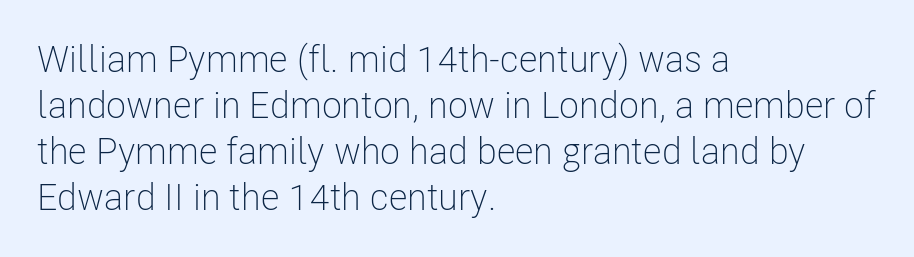
The image shows 37 px light, condensed sans-serif type, upright; set left-aligned, line spacing 1.24x, normal letter spacing, not underlined; low stroke contrast and a medium x-height.
